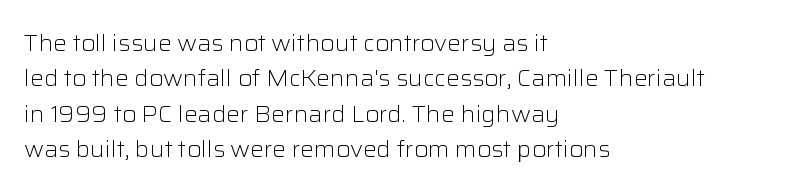
Q: Is the text bold? A: No.
Q: Is the text italic (slanted)? A: No, it is upright.
Q: Is the text underlined? A: No.
Q: How is the paragraph aligned? A: Left-aligned.
Q: Is the spacing between letters normal or unusually wide? A: Normal.
Q: Is the spacing between lines tight, normal or loose? A: Normal.
